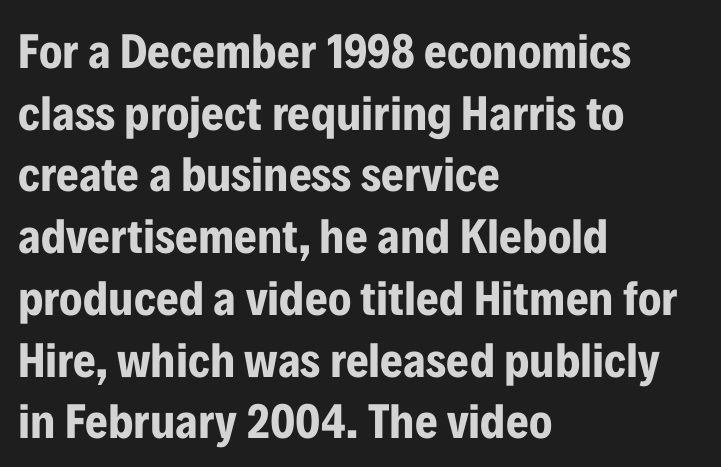
Q: Is the text bold? A: Yes.
Q: Is the text italic (slanted)? A: No, it is upright.
Q: Is the typeface a serif or a sans-serif typeface? A: Sans-serif.
Q: Is the text underlined? A: No.
Q: How is the paragraph aligned? A: Left-aligned.
Q: Is the spacing between letters normal or unusually wide? A: Normal.
Q: Is the spacing between lines tight, normal or loose? A: Normal.
Q: Width (condensed, normal, or wide)? A: Condensed.
Q: Stroke contrast? A: Low.
Q: x-height? A: Medium.
Q: Monospaced? A: No.
